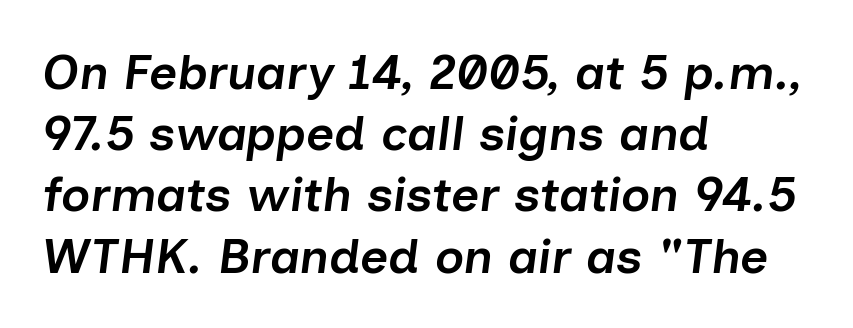
The image shows 49 px semibold type, italic (leaning right); set left-aligned, normal line spacing (1.25x), normal letter spacing, not underlined; low stroke contrast and a medium x-height.
